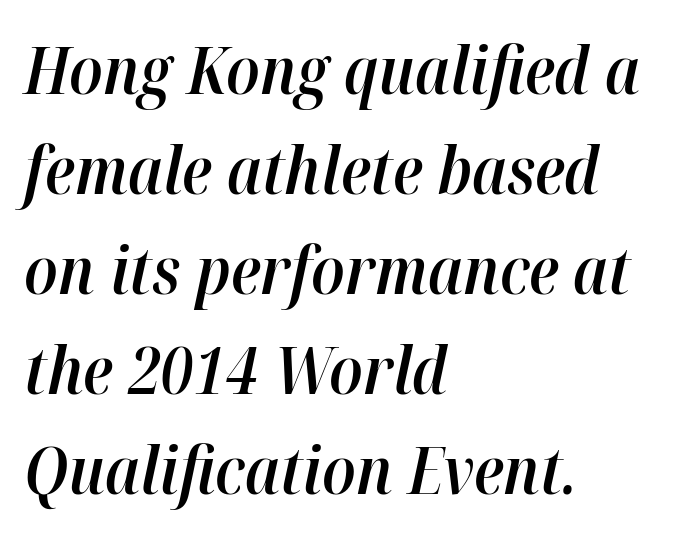
Vertical spacing — default. Note the varied advance widths — an 'i' is clearly narrower than an 'm'. Underline: absent. Each glyph is drawn with semibold strokes, heavier than normal yet not fully bold.
